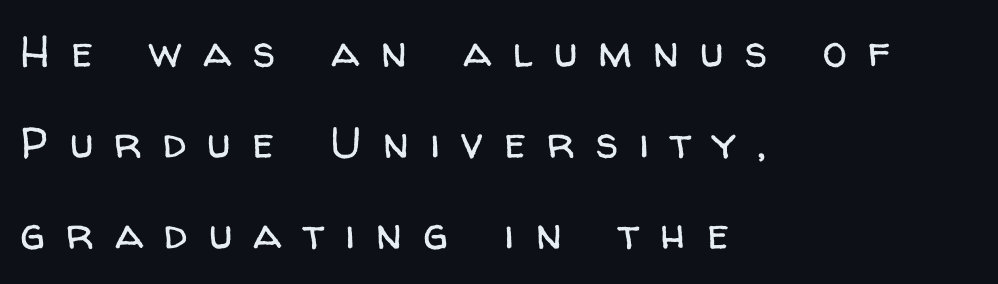
Q: Is the text bold? A: No.
Q: Is the text italic (slanted)? A: No, it is upright.
Q: Is the typeface a serif or a sans-serif typeface? A: Sans-serif.
Q: Is the text underlined? A: No.
Q: How is the paragraph aligned? A: Left-aligned.
Q: Is the spacing between letters normal or unusually wide? A: Unusually wide.
Q: Is the spacing between lines tight, normal or loose? A: Loose.
Q: Width (condensed, normal, or wide)? A: Normal.
Q: Stroke contrast? A: Low.
Q: x-height? A: Medium.
Q: Monospaced? A: No.
